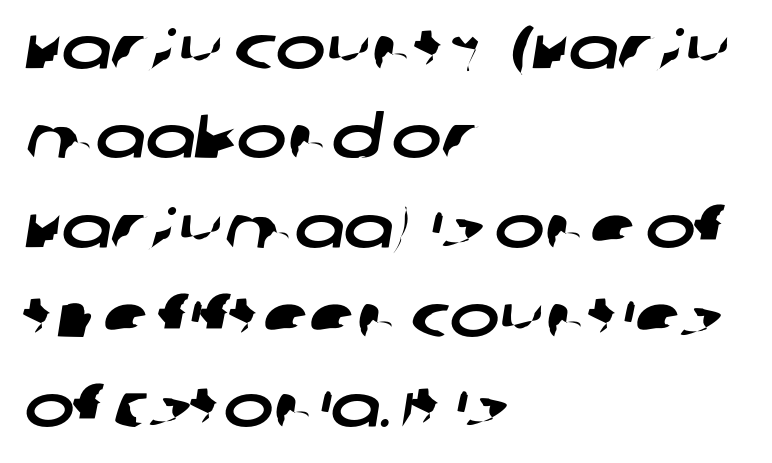
Q: Is the typeface a serif or a sans-serif typeface? A: Sans-serif.
Q: Is the text underlined? A: No.
Q: How is the paragraph aligned? A: Left-aligned.
Q: Is the spacing between letters normal or unusually wide? A: Normal.
Q: Is the spacing between lines tight, normal or loose? A: Normal.
Q: Width (condensed, normal, or wide)? A: Wide.
Q: Stroke contrast? A: Low.
Q: x-height? A: Large.
Q: Monospaced? A: No.
